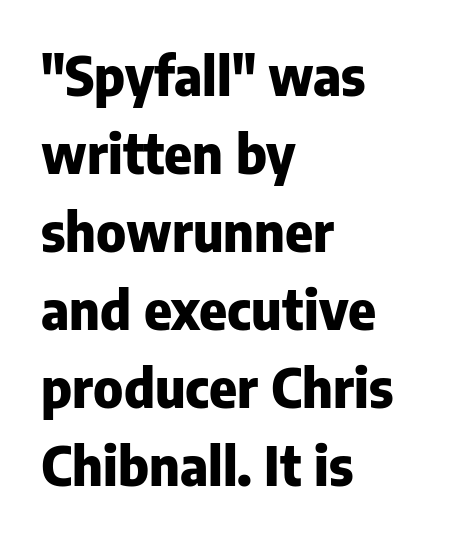
The image shows 53 px heavy sans-serif type, upright; set left-aligned, normal line spacing (1.47x), normal letter spacing, not underlined; low stroke contrast and a medium x-height.
